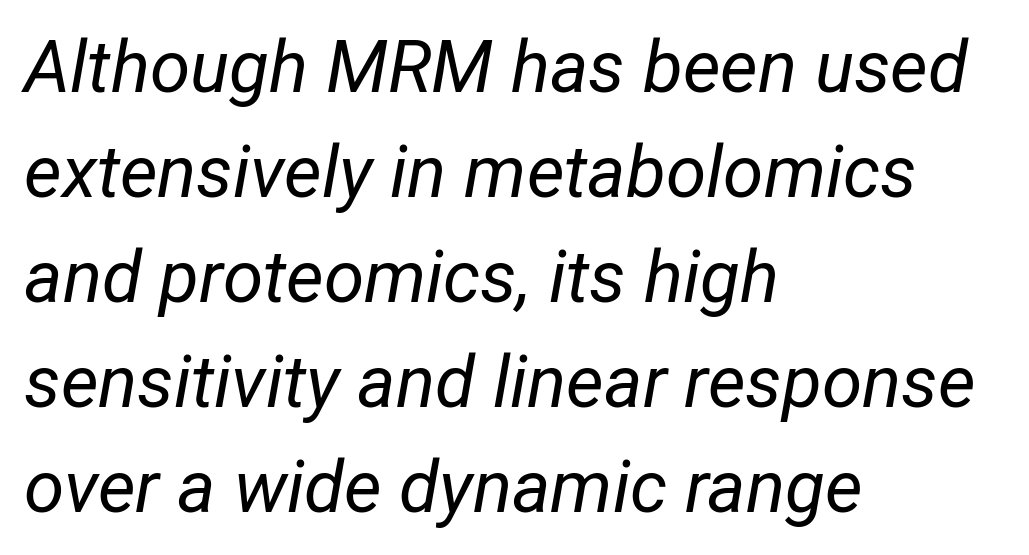
Q: Is the text bold? A: No.
Q: Is the text italic (slanted)? A: Yes, it leans right by about 12 degrees.
Q: Is the text underlined? A: No.
Q: How is the paragraph aligned? A: Left-aligned.
Q: Is the spacing between letters normal or unusually wide? A: Normal.
Q: Is the spacing between lines tight, normal or loose? A: Normal.
Q: Width (condensed, normal, or wide)? A: Condensed.
Q: Stroke contrast? A: Low.
Q: x-height? A: Medium.
Q: Monospaced? A: No.
